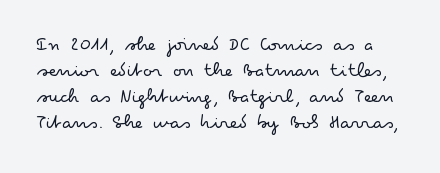
Descenders are the only things crossing below the line. A light-to-regular cut is what we see here. Between one letter and the next there's only the usual sliver of space. The lettering holds an erect, upright posture throughout.
